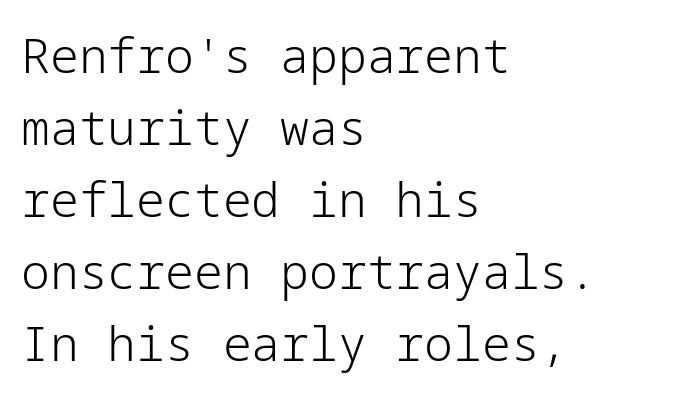
The image shows 48 px light sans-serif type, upright; set left-aligned, normal line spacing (1.5x), normal letter spacing, not underlined; low stroke contrast and a medium x-height.
